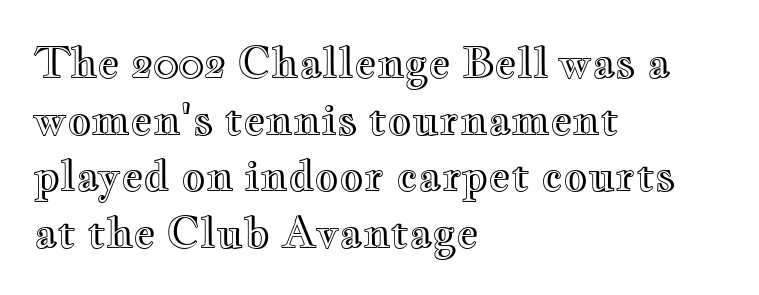
The image shows 42 px wide type, upright; set left-aligned, normal line spacing (1.35x), normal letter spacing, not underlined; a small x-height.
